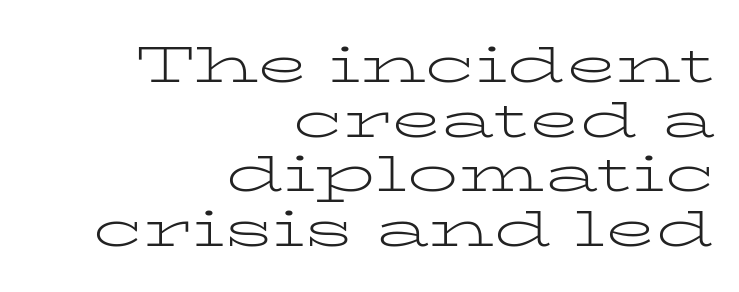
Letterform terminals end in serifs throughout the passage. The tracking reads as untouched default to a designer's eye. Line endings align vertically; line beginnings do not. This is the regular roman posture of the typeface.
